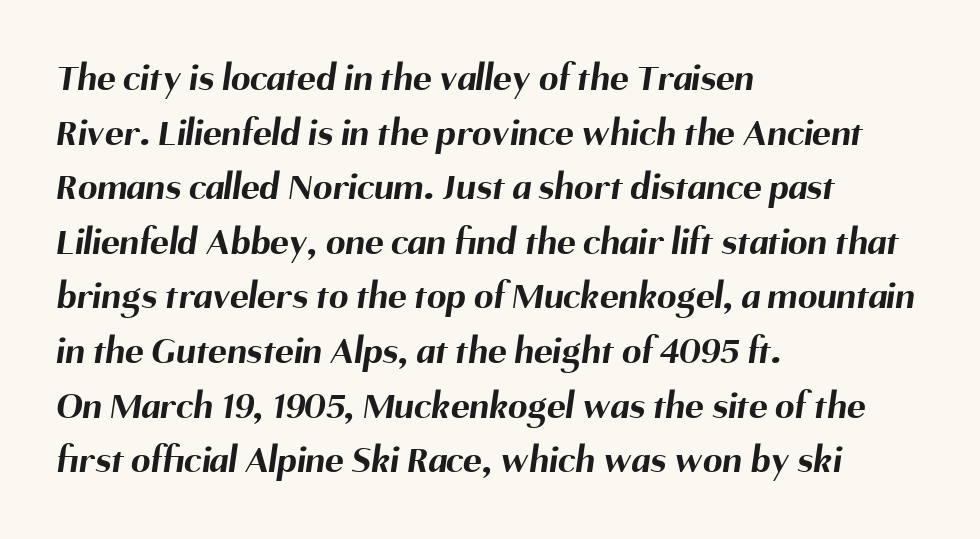
{"serif": "no", "bold": "yes", "weight": "bold", "width": "normal", "stroke_contrast": "medium", "x_height": "medium", "monospaced": "no", "underline": "no", "align": "left", "line_spacing": "normal", "line_spacing_ratio": 1.4, "letter_spacing": "normal", "letter_spacing_em": 0.0, "glyph_px": 39}
